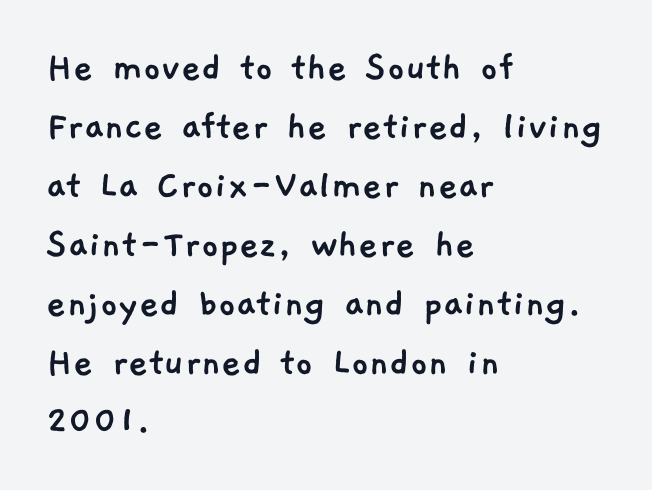
{"serif": "no", "width": "normal", "stroke_contrast": "low", "x_height": "medium", "monospaced": "no", "underline": "no", "align": "left", "line_spacing": "normal", "line_spacing_ratio": 1.37, "letter_spacing": "normal", "letter_spacing_em": 0.0, "glyph_px": 43}
